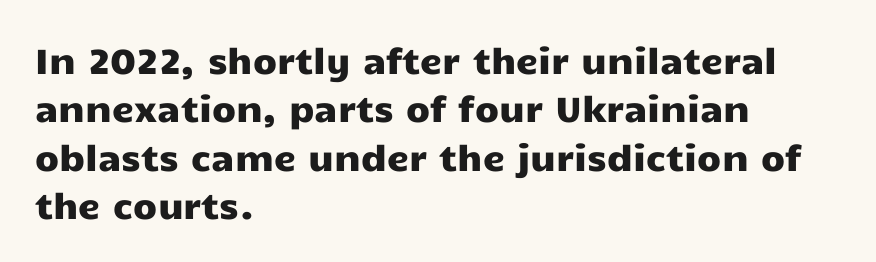
Q: Is the text italic (slanted)? A: No, it is upright.
Q: Is the typeface a serif or a sans-serif typeface? A: Sans-serif.
Q: Is the text underlined? A: No.
Q: How is the paragraph aligned? A: Left-aligned.
Q: Is the spacing between letters normal or unusually wide? A: Normal.
Q: Is the spacing between lines tight, normal or loose? A: Normal.
Q: Width (condensed, normal, or wide)? A: Wide.
Q: Stroke contrast? A: Low.
Q: x-height? A: Medium.
Q: Monospaced? A: No.
